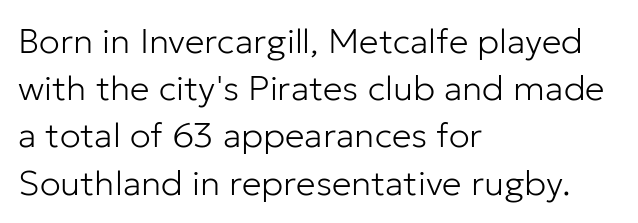
Q: Is the text bold? A: No.
Q: Is the text italic (slanted)? A: No, it is upright.
Q: Is the typeface a serif or a sans-serif typeface? A: Sans-serif.
Q: Is the text underlined? A: No.
Q: How is the paragraph aligned? A: Left-aligned.
Q: Is the spacing between letters normal or unusually wide? A: Normal.
Q: Is the spacing between lines tight, normal or loose? A: Normal.
Q: Width (condensed, normal, or wide)? A: Normal.
Q: Stroke contrast? A: Low.
Q: x-height? A: Medium.
Q: Monospaced? A: No.
